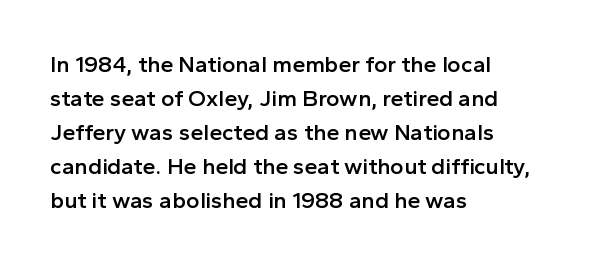
{"italic": "no", "bold": "semi", "underline": "no", "align": "left", "line_spacing": "normal", "line_spacing_ratio": 1.48, "letter_spacing": "normal", "letter_spacing_em": 0.0, "glyph_px": 23}
